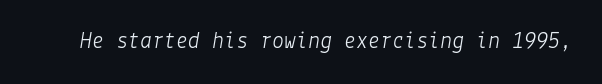
Q: Is the text bold? A: No.
Q: Is the text italic (slanted)? A: Yes, it leans right by about 9 degrees.
Q: Is the text underlined? A: No.
Q: Is the spacing between letters normal or unusually wide? A: Normal.
